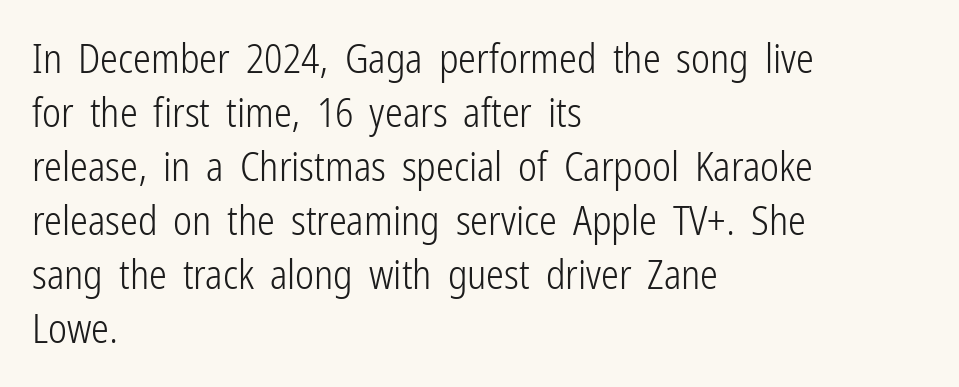
Compared with a centered layout, this one pins lines to the left instead. No italicization has been applied; the sample stays upright. The type is set solid horizontally, with unmodified tracking. Looks like regular typesetting: each glyph gets only the width it needs. The passage shown is not bold in any degree. The font family rendered here belongs to the sans-serif group.
